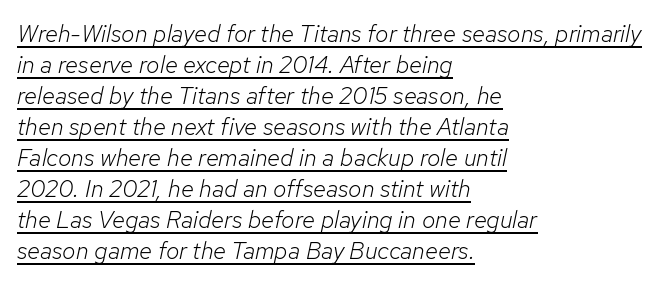
Q: Is the text bold? A: No.
Q: Is the text italic (slanted)? A: Yes, it leans right by about 12 degrees.
Q: Is the text underlined? A: Yes.
Q: How is the paragraph aligned? A: Left-aligned.
Q: Is the spacing between letters normal or unusually wide? A: Normal.
Q: Is the spacing between lines tight, normal or loose? A: Normal.
